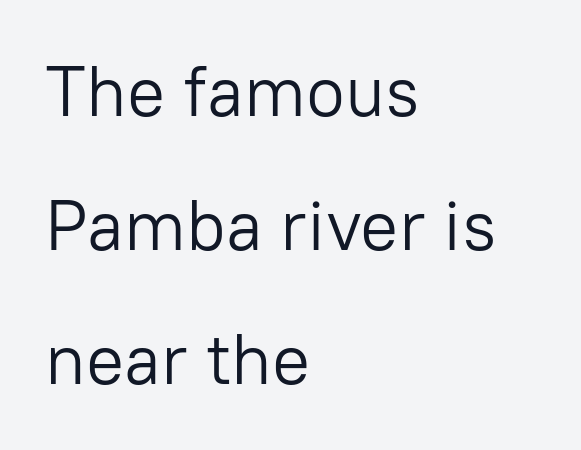
Q: Is the text bold? A: No.
Q: Is the text italic (slanted)? A: No, it is upright.
Q: Is the typeface a serif or a sans-serif typeface? A: Sans-serif.
Q: Is the text underlined? A: No.
Q: How is the paragraph aligned? A: Left-aligned.
Q: Is the spacing between letters normal or unusually wide? A: Normal.
Q: Width (condensed, normal, or wide)? A: Normal.
Q: Stroke contrast? A: Low.
Q: x-height? A: Medium.
Q: Monospaced? A: No.
